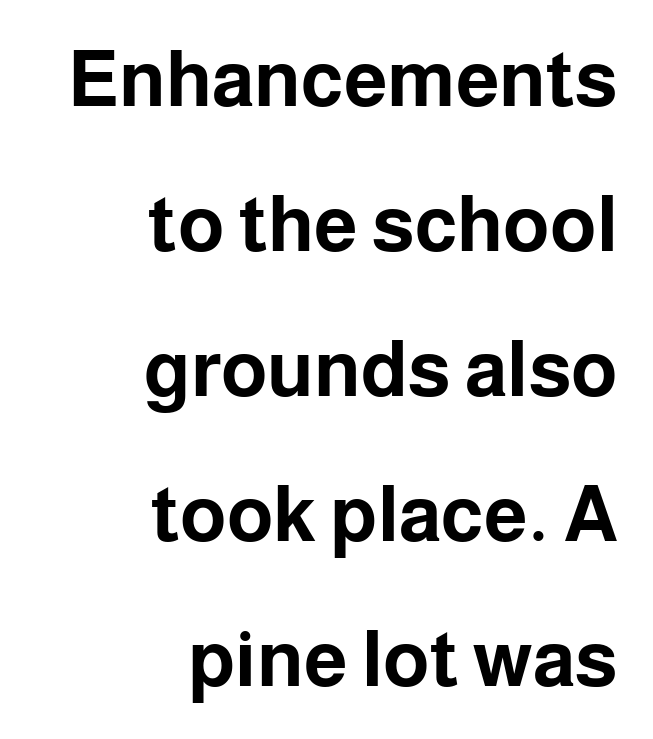
You can tell it's not italic because the verticals are truly vertical. Is this a fixed-width face? No — the glyphs have proportional, varying widths. The face used here is rendered with its standard letterfit. Unlike a traditional serif, this face leaves its strokes unadorned. This rendering uses right alignment, leaving the left contour irregular. Nobody drew a line under any word here.
